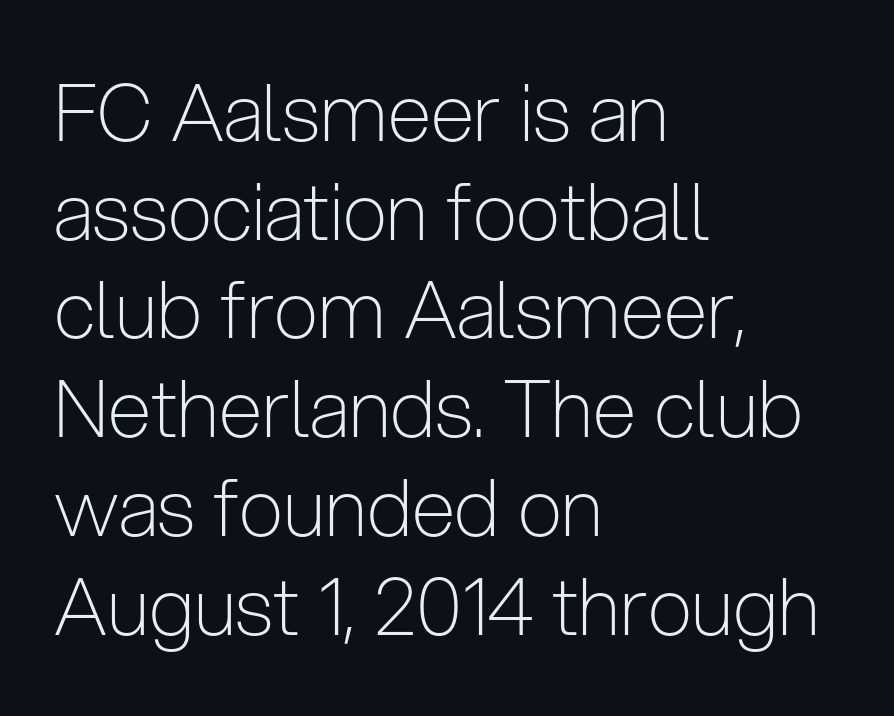
The image shows 79 px light, condensed sans-serif type, upright; set left-aligned, normal line spacing (1.25x), normal letter spacing, not underlined; low stroke contrast and a medium x-height.
